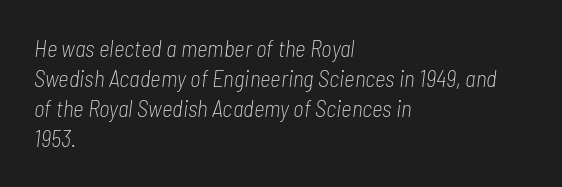
Q: Is the text bold? A: No.
Q: Is the text italic (slanted)? A: Yes, it leans right by about 7 degrees.
Q: Is the text underlined? A: No.
Q: How is the paragraph aligned? A: Left-aligned.
Q: Is the spacing between letters normal or unusually wide? A: Normal.
Q: Is the spacing between lines tight, normal or loose? A: Normal.
